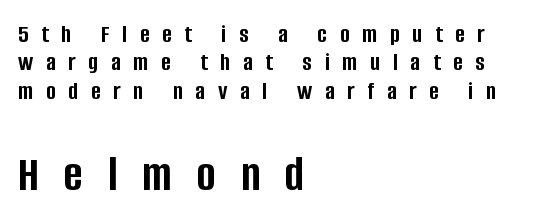
Q: Is the text bold? A: Yes.
Q: Is the text italic (slanted)? A: No, it is upright.
Q: Is the typeface a serif or a sans-serif typeface? A: Sans-serif.
Q: Is the text underlined? A: No.
Q: How is the paragraph aligned? A: Left-aligned.
Q: Is the spacing between letters normal or unusually wide? A: Unusually wide.
Q: Is the spacing between lines tight, normal or loose? A: Tight.
Q: Which block of text is set in a larger size, the first (top) or the second (bottom)? A: The second (bottom) one.
Q: Width (condensed, normal, or wide)? A: Condensed.
Q: Stroke contrast? A: Low.
Q: x-height? A: Large.
Q: Monospaced? A: No.
